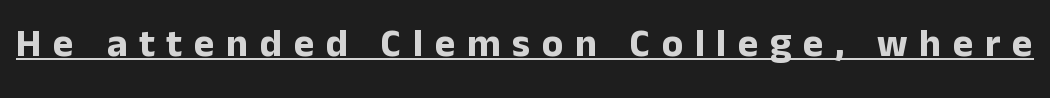
Q: Is the text bold? A: Yes.
Q: Is the text italic (slanted)? A: No, it is upright.
Q: Is the typeface a serif or a sans-serif typeface? A: Sans-serif.
Q: Is the text underlined? A: Yes.
Q: Is the spacing between letters normal or unusually wide? A: Unusually wide.
Q: Width (condensed, normal, or wide)? A: Normal.
Q: Stroke contrast? A: Low.
Q: x-height? A: Medium.
Q: Monospaced? A: No.
